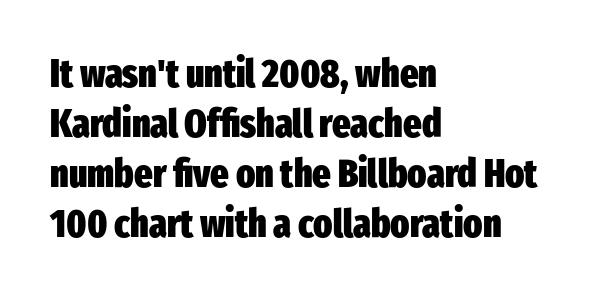
Q: Is the text bold? A: Yes.
Q: Is the text italic (slanted)? A: No, it is upright.
Q: Is the typeface a serif or a sans-serif typeface? A: Sans-serif.
Q: Is the text underlined? A: No.
Q: How is the paragraph aligned? A: Left-aligned.
Q: Is the spacing between letters normal or unusually wide? A: Normal.
Q: Is the spacing between lines tight, normal or loose? A: Normal.
Q: Width (condensed, normal, or wide)? A: Condensed.
Q: Stroke contrast? A: Low.
Q: x-height? A: Medium.
Q: Monospaced? A: No.
